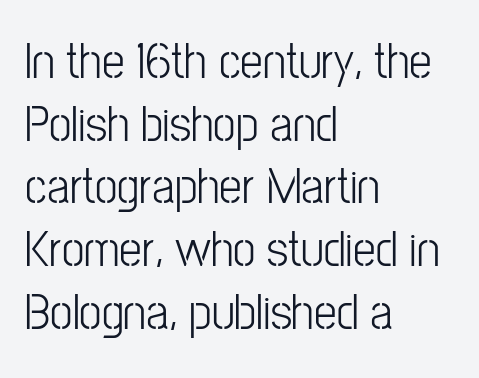
Tracking value appears to be zero — textbook default spacing. Characters remain perfectly vertical along every line. No heavy texture on the line: the type isn't bold. Descenders hang freely into open space. Proportional: the letters do not fall into vertical columns. Reading down the block, your eye returns to a fixed left position each line.
